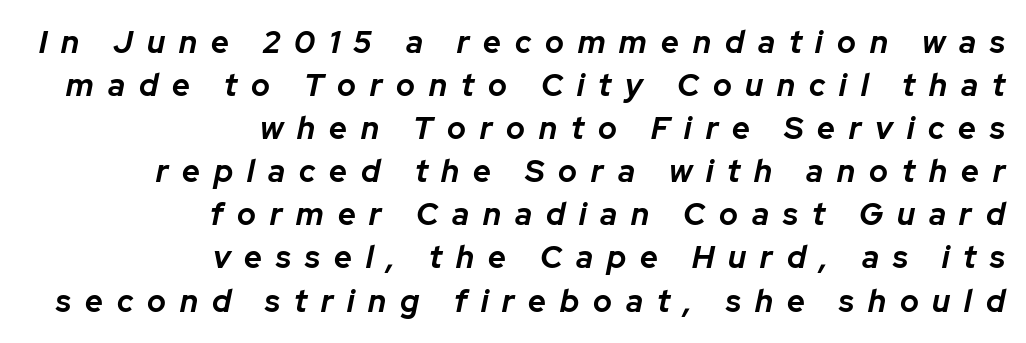
{"italic": "yes", "lean": "right", "slant_degrees": 12, "bold": "yes", "weight": "bold", "width": "normal", "stroke_contrast": "low", "x_height": "medium", "monospaced": "no", "underline": "no", "align": "right", "line_spacing": "normal", "line_spacing_ratio": 1.39, "letter_spacing": "wide", "letter_spacing_em": 0.45, "glyph_px": 31}
